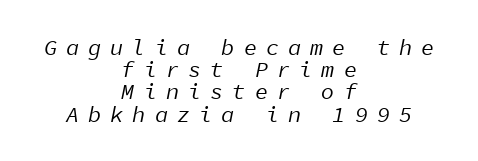
The baseline area is clear. The line-height multiplier appears low, near solid setting. Characters follow at a spacing far wider than the type designer built in. Caption: multi-line text, centered on the measure. Every character sits at an angle, as italics do. The typesetting does not lean heavy: it is not bold.
